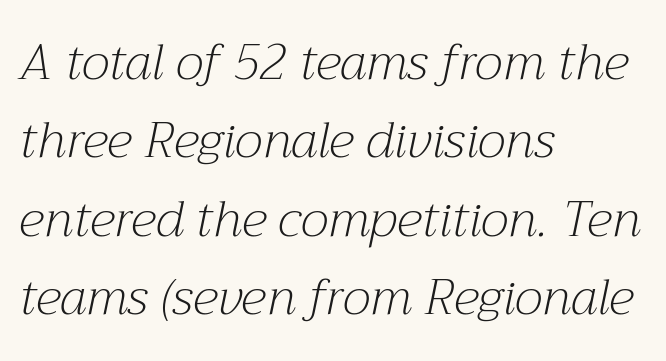
{"serif": "yes", "italic": "yes", "lean": "right", "slant_degrees": 12, "bold": "no", "weight": "light", "width": "normal", "stroke_contrast": "medium", "x_height": "medium", "monospaced": "no", "underline": "no", "align": "left", "line_spacing": "normal", "line_spacing_ratio": 1.57, "letter_spacing": "normal", "letter_spacing_em": 0.0, "glyph_px": 50}
